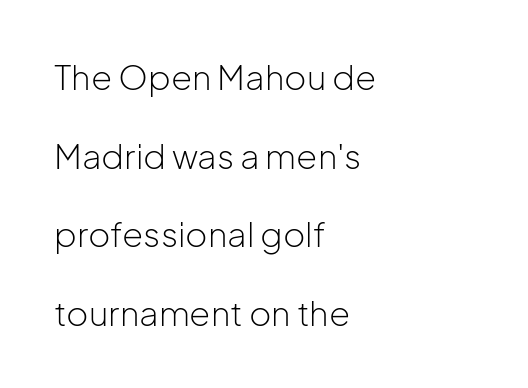
The image shows 34 px light sans-serif type, upright; set left-aligned, loose line spacing (2.31x), normal letter spacing, not underlined; low stroke contrast and a medium x-height.
